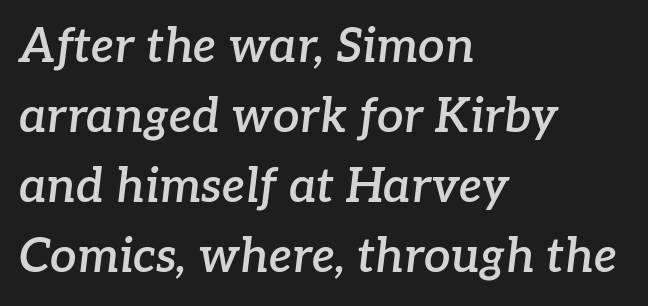
Q: Is the text bold? A: Semi-bold.
Q: Is the text italic (slanted)? A: Yes, it leans right by about 7 degrees.
Q: Is the typeface a serif or a sans-serif typeface? A: Serif.
Q: Is the text underlined? A: No.
Q: How is the paragraph aligned? A: Left-aligned.
Q: Is the spacing between letters normal or unusually wide? A: Normal.
Q: Is the spacing between lines tight, normal or loose? A: Normal.
Q: Width (condensed, normal, or wide)? A: Normal.
Q: Stroke contrast? A: Low.
Q: x-height? A: Medium.
Q: Monospaced? A: No.
